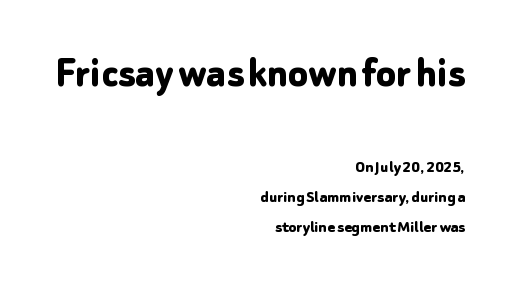
Normally led — the rows are evenly, conventionally spaced. Glyph-to-glyph distance matches everyday printed text. No word sits above an underline. Whoever set this made the first block the dominant, larger element. These words are printed bold, with thick strokes throughout.
